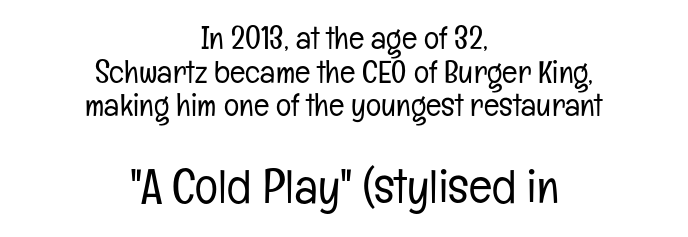
The image shows 48 px light, condensed sans-serif type, upright; set centered, tight line spacing (1.05x), normal letter spacing, not underlined; the second (bottom) block is 1.5x larger; low stroke contrast and a medium x-height.
